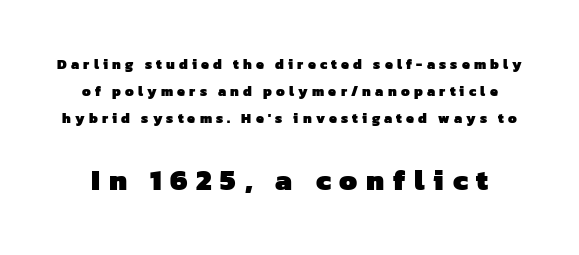
The image shows 29 px heavy sans-serif type; set loose line spacing (1.94x), unusually wide letter spacing (+0.3 em), not underlined; the second (bottom) block is 2.07x larger; low stroke contrast and a medium x-height.
